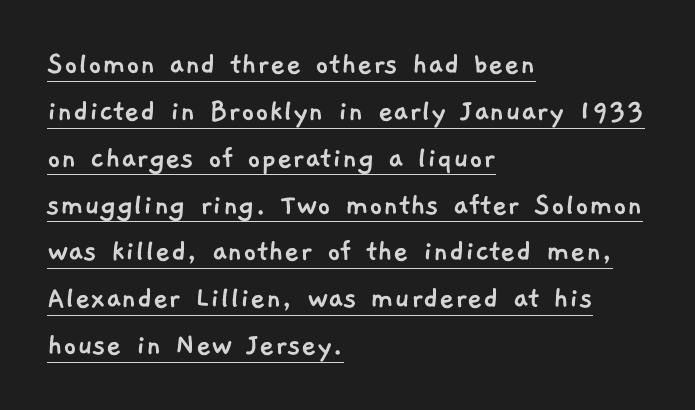
{"serif": "no", "width": "normal", "stroke_contrast": "low", "x_height": "medium", "monospaced": "no", "underline": "yes", "align": "left", "line_spacing": "normal", "line_spacing_ratio": 1.42, "letter_spacing": "normal", "letter_spacing_em": 0.0, "glyph_px": 33}
